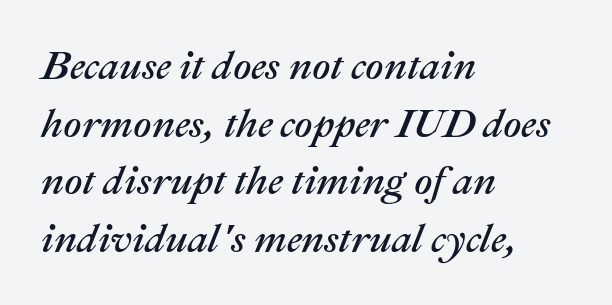
Q: Is the text italic (slanted)? A: Yes, it leans right by about 22 degrees.
Q: Is the text underlined? A: No.
Q: How is the paragraph aligned? A: Left-aligned.
Q: Is the spacing between letters normal or unusually wide? A: Normal.
Q: Is the spacing between lines tight, normal or loose? A: Normal.
Q: Width (condensed, normal, or wide)? A: Normal.
Q: Stroke contrast? A: Medium.
Q: x-height? A: Medium.
Q: Monospaced? A: No.
